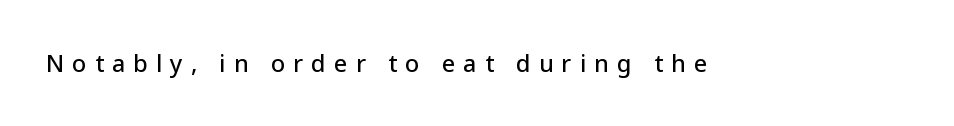
{"italic": "no", "underline": "no", "letter_spacing": "wide", "letter_spacing_em": 0.33, "glyph_px": 24}
